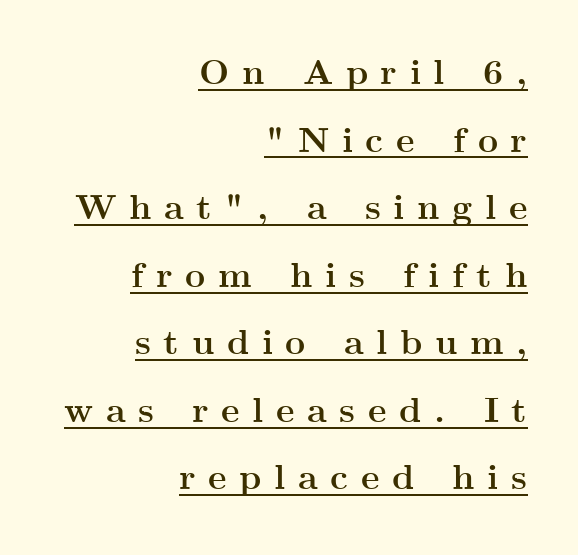
Note the varied advance widths — an 'i' is clearly narrower than an 'm'. The tracking reads as deliberately expanded to a designer's eye. This sample trades compactness for vertical openness between lines. Do the letters lean? They stand straight.
